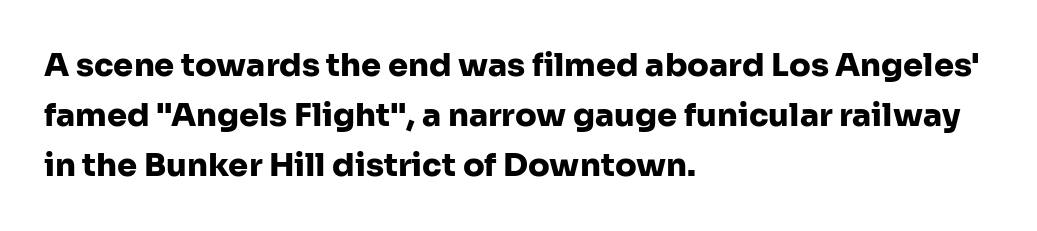
Does the type have serifs? No, each stem ends abruptly. The tracking reads as untouched default to a designer's eye. This sample is left-justified, so line endings fall wherever the words run out. These lines are rendered in a variable-pitch font. Students, observe: this is what conventionally led text looks like.
